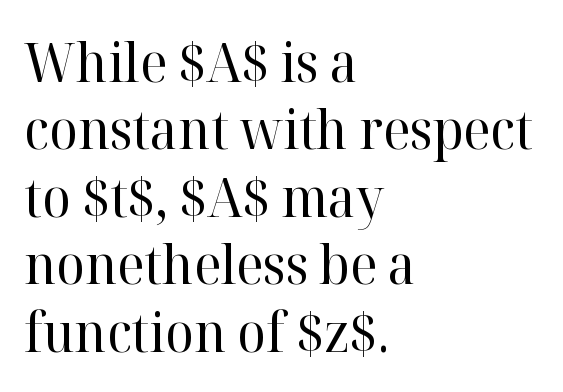
Observe the ordinary spacing: letters are neighbours, not strangers. This is not heavy type; no bold has been used. The rag falls on the right side of this text block. The space beneath each line is pristine and unruled.
